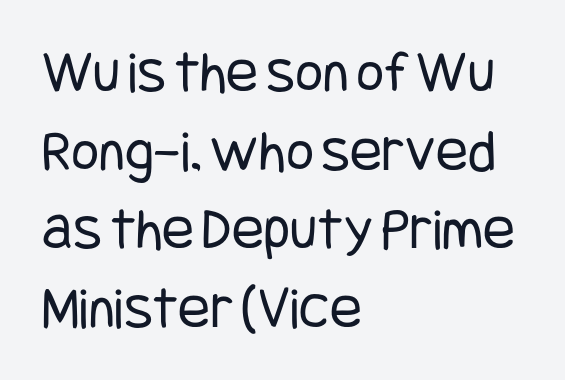
The passage shown is not underscored anywhere. The line texture is even and compact thanks to regular tracking. Ordinary non-slanted type is in use. Weight: regular or lighter.
